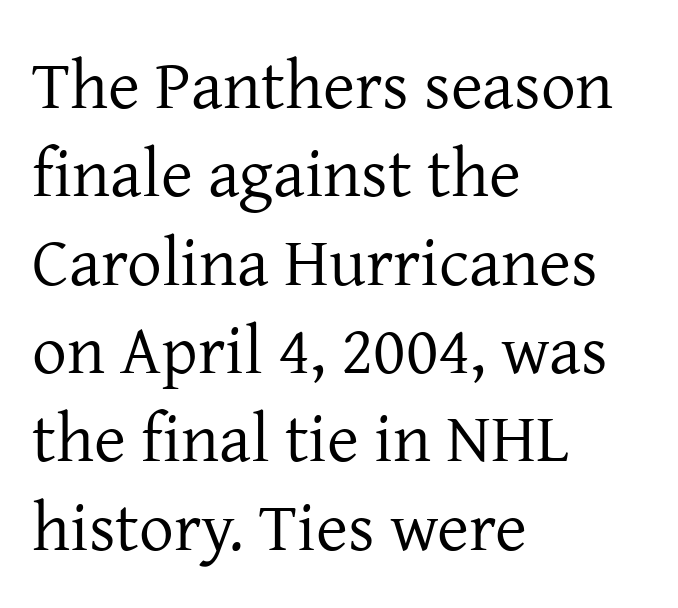
{"serif": "yes", "italic": "no", "bold": "no", "weight": "regular", "width": "normal", "stroke_contrast": "low", "x_height": "medium", "monospaced": "no", "underline": "no", "align": "left", "line_spacing": "normal", "line_spacing_ratio": 1.28, "letter_spacing": "normal", "letter_spacing_em": 0.0, "glyph_px": 69}
